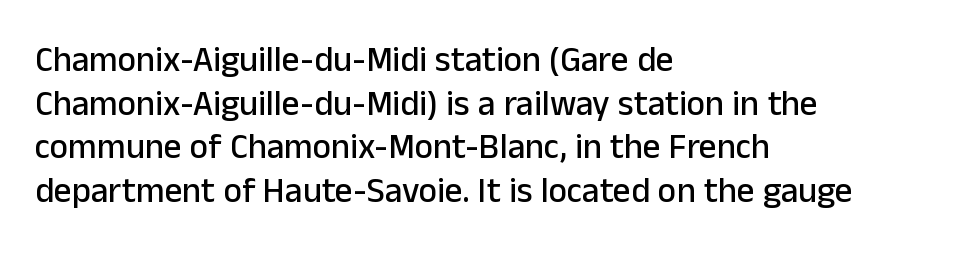
Where is the straight margin? On the left. The typeface chosen for these lines omits serifs. Underlining? Definitely not there. Each letter keeps its own natural width here, so spacing adapts to shape.
